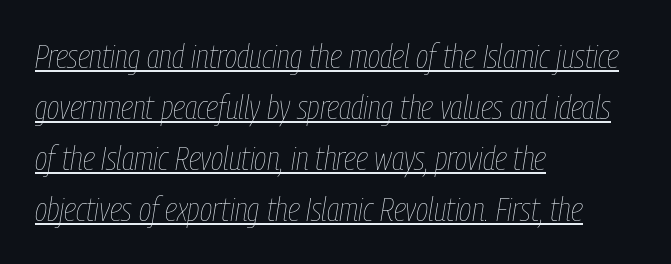
The image shows 34 px thin, condensed type, italic (leaning right); set left-aligned, normal line spacing (1.5x), normal letter spacing, underlined; low stroke contrast and a medium x-height.
